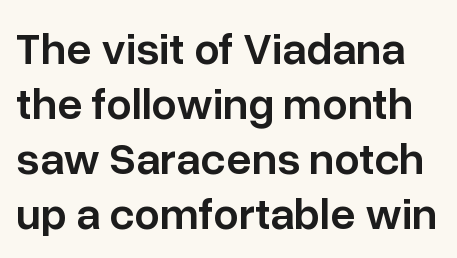
Q: Is the text bold? A: Semi-bold.
Q: Is the text italic (slanted)? A: No, it is upright.
Q: Is the typeface a serif or a sans-serif typeface? A: Sans-serif.
Q: Is the text underlined? A: No.
Q: Is the spacing between letters normal or unusually wide? A: Normal.
Q: Width (condensed, normal, or wide)? A: Normal.
Q: Stroke contrast? A: Low.
Q: x-height? A: Medium.
Q: Monospaced? A: No.
